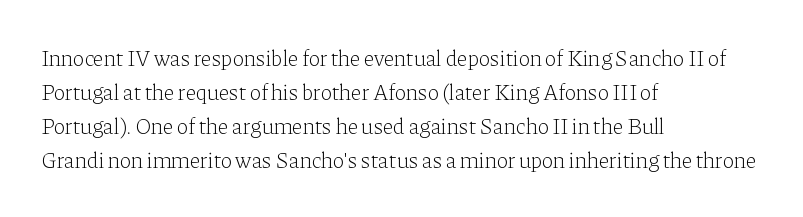
The image shows 22 px text type, upright; set left-aligned, normal line spacing (1.55x), normal letter spacing, not underlined.
